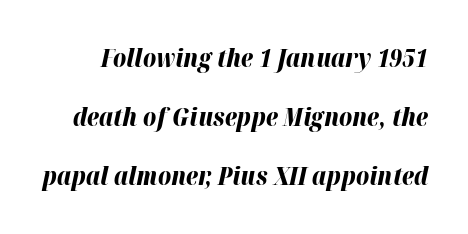
Emphasis by weight is at full strength: bold. Compared with ordinary roman type, these characters are visibly tilted. The strip under each line holds only bare page. There is no visible air inserted between adjacent glyphs.
